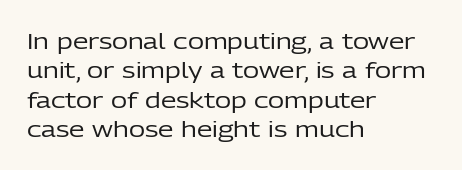
Q: Is the text bold? A: No.
Q: Is the text italic (slanted)? A: No, it is upright.
Q: Is the text underlined? A: No.
Q: How is the paragraph aligned? A: Left-aligned.
Q: Is the spacing between letters normal or unusually wide? A: Normal.
Q: Is the spacing between lines tight, normal or loose? A: Normal.
